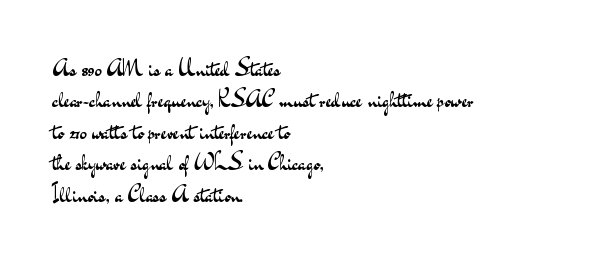
Q: Is the text bold? A: No.
Q: Is the text italic (slanted)? A: Yes.
Q: Is the text underlined? A: No.
Q: How is the paragraph aligned? A: Left-aligned.
Q: Is the spacing between letters normal or unusually wide? A: Normal.
Q: Is the spacing between lines tight, normal or loose? A: Normal.
